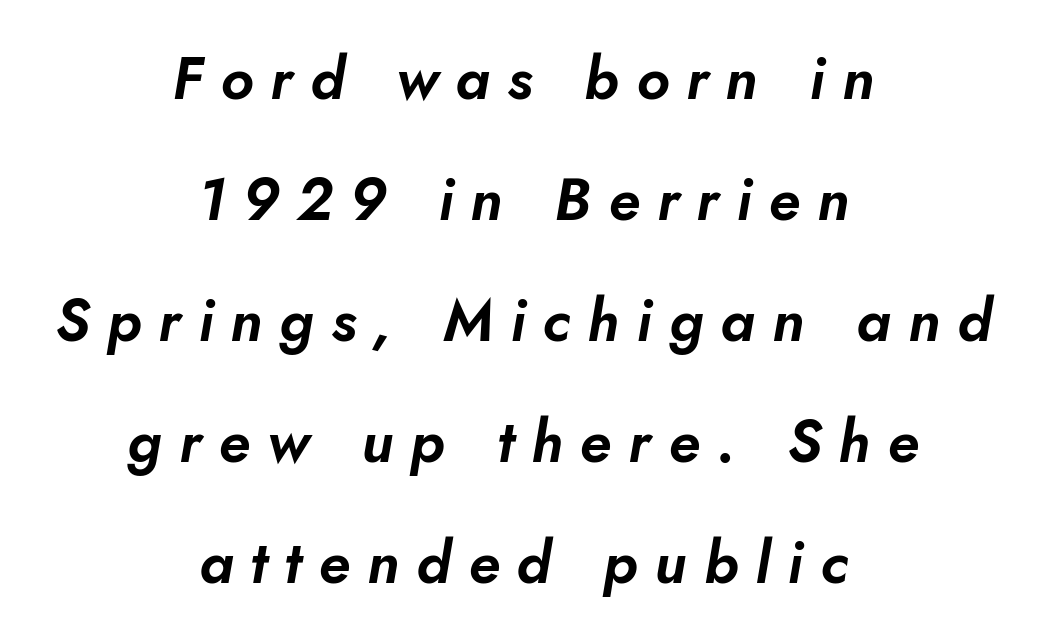
The image shows 59 px text type, italic (leaning right); set centered, loose line spacing (2.05x), unusually wide letter spacing (+0.29 em), not underlined; low stroke contrast and a small x-height.
